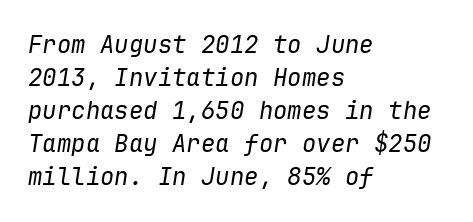
Is the type heavy? It reads as light-to-regular instead. Descenders are the only things crossing below the line. Is the type slanted? Yes — the strokes lean at a clear angle. This rendering uses left alignment, leaving the right contour irregular.
